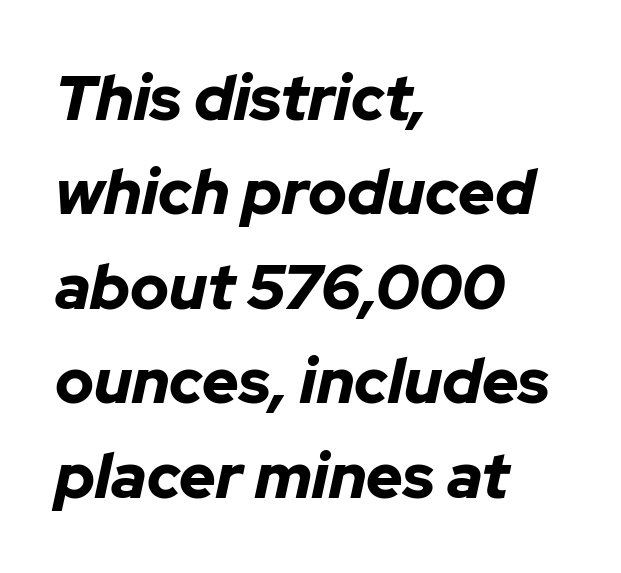
A typesetter would call this proportional, since set widths differ per character. The passage is arranged the way most books set body copy — flush left. Default kerning and tracking; the words read as compact shapes. The characters look thick and weighty, a clear bold. Underlining? Definitely not there. The font's italic variant was chosen for this text.
